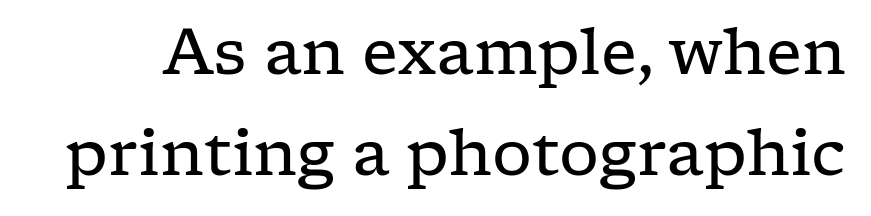
The image shows 63 px regular-weight, wide serif type, upright; set normal line spacing (1.61x), normal letter spacing, not underlined; low stroke contrast and a medium x-height.
